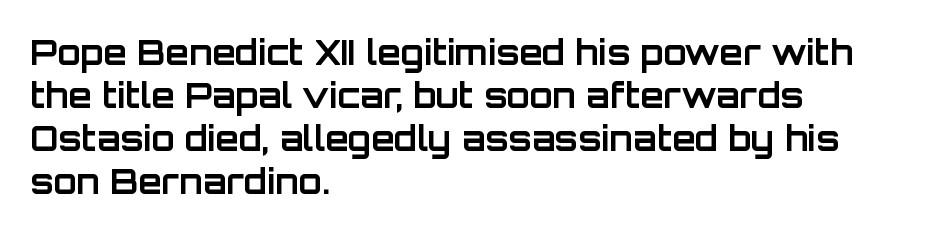
The image shows 34 px bold sans-serif type, upright; set left-aligned, normal line spacing (1.26x), normal letter spacing, not underlined; low stroke contrast and a large x-height.
